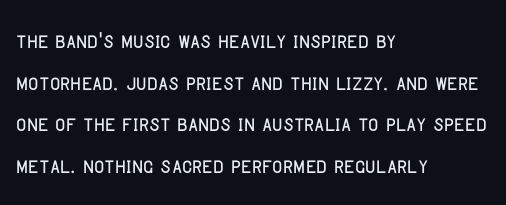
Leading: standard. Rule under the text: the space is simply empty. Where is the straight margin? On the left. Does the type have serifs? No, each stem ends abruptly.
